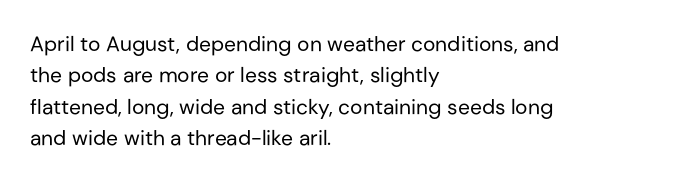
Q: Is the text bold? A: No.
Q: Is the text italic (slanted)? A: No, it is upright.
Q: Is the text underlined? A: No.
Q: How is the paragraph aligned? A: Left-aligned.
Q: Is the spacing between letters normal or unusually wide? A: Normal.
Q: Is the spacing between lines tight, normal or loose? A: Normal.
